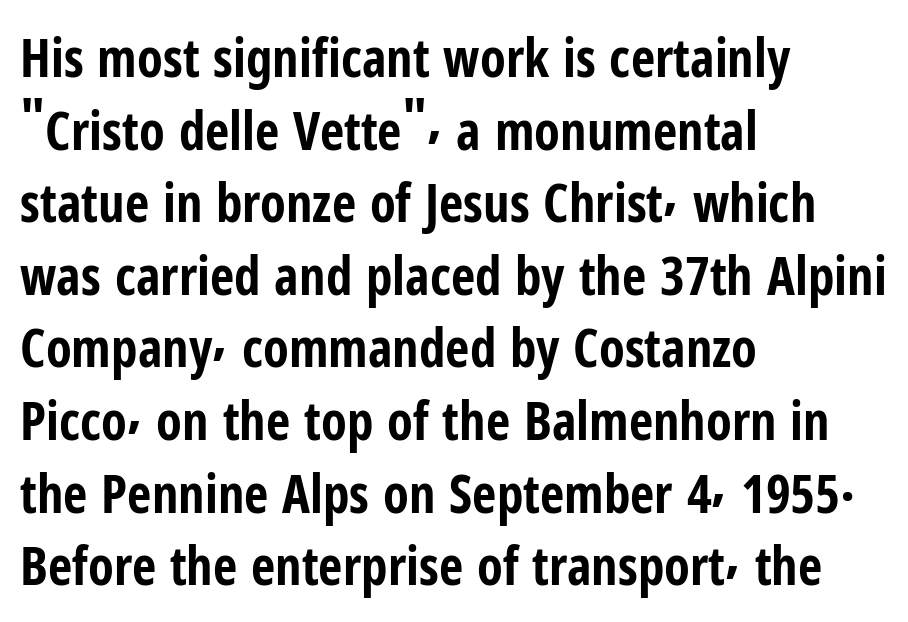
Note: no serifs on the glyphs. Think of a printed novel: that variable character pitch is what you see here. Each glyph is drawn with heavy, bold strokes. Lines of text with bare space underneath. What's the leading like? Ordinary, nothing unusual.
